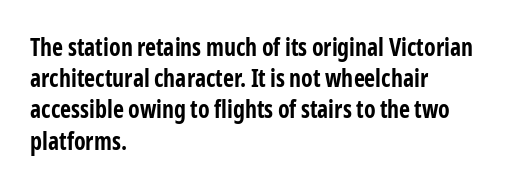
The image shows 24 px bold type, upright; set left-aligned, normal line spacing (1.3x), normal letter spacing, not underlined.
